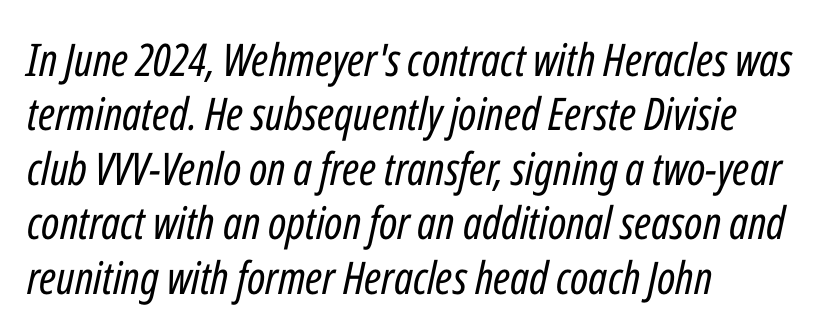
The image shows 45 px regular-weight, condensed type, italic (leaning right); set left-aligned, line spacing 1.21x, normal letter spacing, not underlined; low stroke contrast and a medium x-height.
